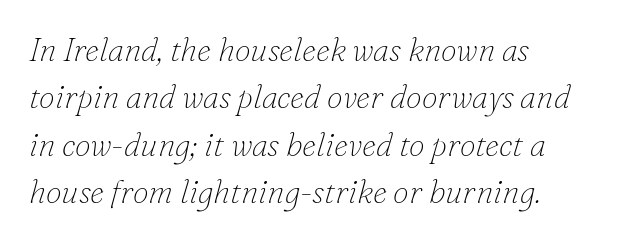
The font's italic variant was chosen for this text. Stroke thickness stays within the range of a standard reading face or lighter. Decoration check: the copy has no underline. Serifs: yes, visible at the terminals of the letterforms. Character widths vary here, with narrow letters taking less room than wide ones. Does extra space separate the letters? No, they use regular spacing.
